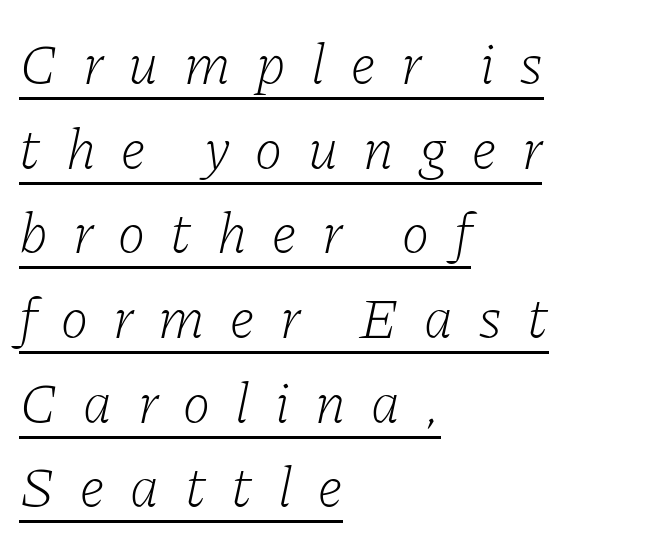
Q: Is the text bold? A: No.
Q: Is the text italic (slanted)? A: Yes, it leans right by about 11 degrees.
Q: Is the typeface a serif or a sans-serif typeface? A: Serif.
Q: Is the text underlined? A: Yes.
Q: How is the paragraph aligned? A: Left-aligned.
Q: Is the spacing between letters normal or unusually wide? A: Unusually wide.
Q: Is the spacing between lines tight, normal or loose? A: Normal.
Q: Width (condensed, normal, or wide)? A: Normal.
Q: Stroke contrast? A: Low.
Q: x-height? A: Medium.
Q: Monospaced? A: No.
